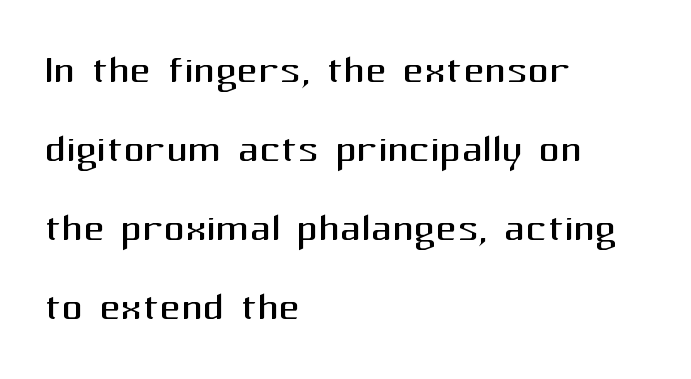
The image shows 53 px regular-weight sans-serif type, upright; set left-aligned, normal line spacing (1.49x), normal letter spacing, not underlined; medium stroke contrast and a medium x-height.
